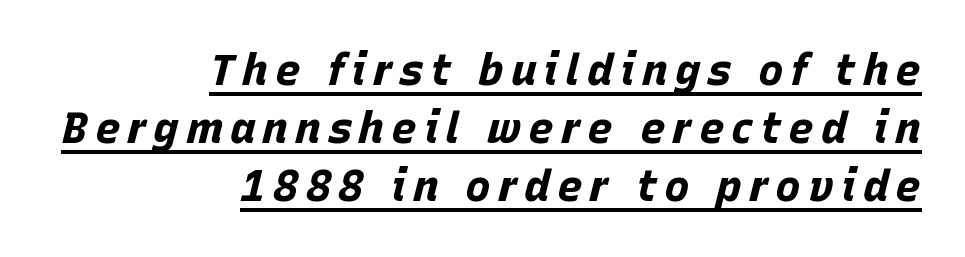
Looking at the ascenders, they clearly lean. The space between consecutive lines is moderate. Does a line run under the words? Yes, clearly. Set as a true bold cut, around the 700 mark. The compositor pushed each line to the right boundary.
